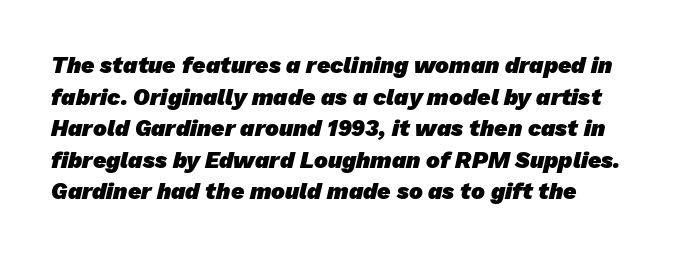
{"bold": "yes", "underline": "no", "align": "left", "line_spacing": "normal", "line_spacing_ratio": 1.37, "letter_spacing": "normal", "letter_spacing_em": 0.0, "glyph_px": 23}
